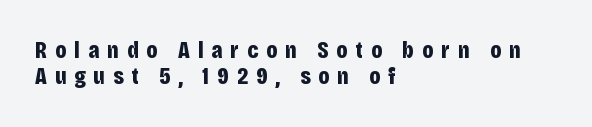
The image shows 24 px bold type, upright; set left-aligned, tight line spacing (1.09x), unusually wide letter spacing (+0.33 em), not underlined.
